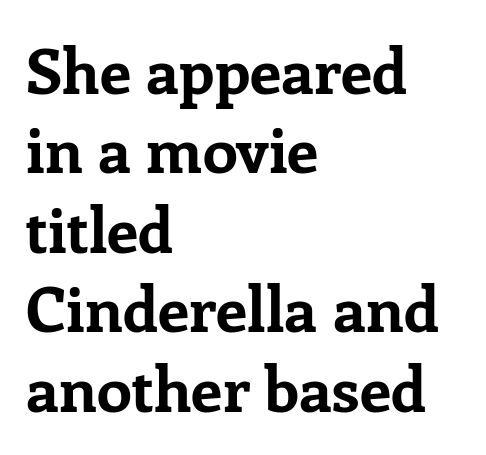
Q: Is the text bold? A: Yes.
Q: Is the text italic (slanted)? A: No, it is upright.
Q: Is the typeface a serif or a sans-serif typeface? A: Serif.
Q: Is the text underlined? A: No.
Q: How is the paragraph aligned? A: Left-aligned.
Q: Is the spacing between letters normal or unusually wide? A: Normal.
Q: Is the spacing between lines tight, normal or loose? A: Normal.
Q: Width (condensed, normal, or wide)? A: Normal.
Q: Stroke contrast? A: Low.
Q: x-height? A: Medium.
Q: Monospaced? A: No.
